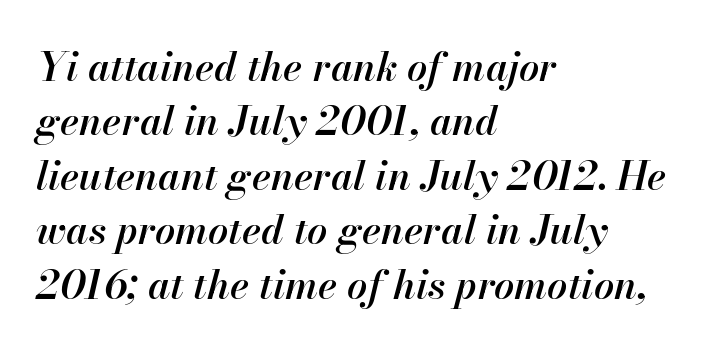
Q: Is the text bold? A: Semi-bold.
Q: Is the text italic (slanted)? A: Yes, it leans right by about 13 degrees.
Q: Is the text underlined? A: No.
Q: How is the paragraph aligned? A: Left-aligned.
Q: Is the spacing between letters normal or unusually wide? A: Normal.
Q: Is the spacing between lines tight, normal or loose? A: Normal.
Q: Width (condensed, normal, or wide)? A: Normal.
Q: Stroke contrast? A: High.
Q: x-height? A: Small.
Q: Monospaced? A: No.
